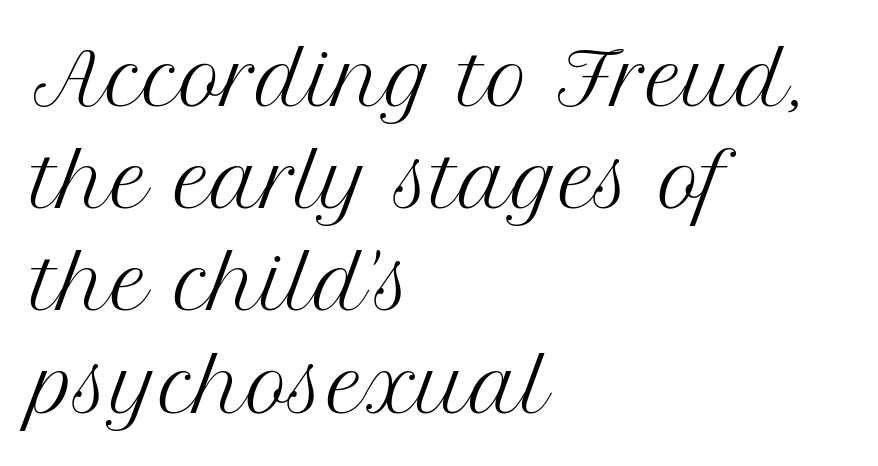
The image shows 72 px regular-weight type; set left-aligned, normal line spacing (1.42x), normal letter spacing, not underlined; medium stroke contrast and a medium x-height.
